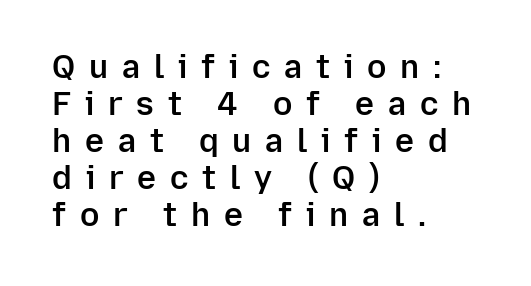
{"serif": "no", "italic": "no", "bold": "semi", "weight": "semibold", "width": "normal", "stroke_contrast": "low", "x_height": "medium", "monospaced": "no", "underline": "no", "align": "left", "line_spacing_ratio": 1.16, "letter_spacing": "wide", "letter_spacing_em": 0.43, "glyph_px": 32}
